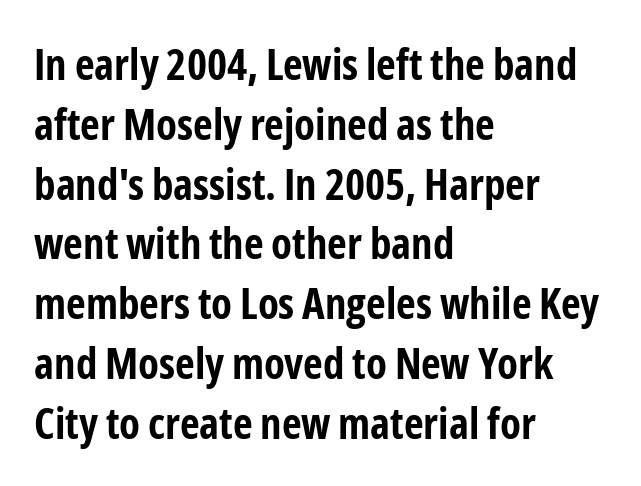
{"serif": "no", "italic": "no", "bold": "yes", "weight": "bold", "width": "condensed", "stroke_contrast": "low", "x_height": "medium", "monospaced": "no", "underline": "no", "align": "left", "line_spacing": "normal", "line_spacing_ratio": 1.39, "letter_spacing": "normal", "letter_spacing_em": 0.0, "glyph_px": 43}
